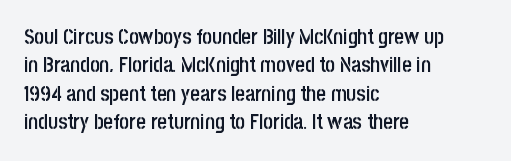
The image shows 21 px text type, upright; set left-aligned, normal line spacing (1.35x), normal letter spacing, not underlined.
